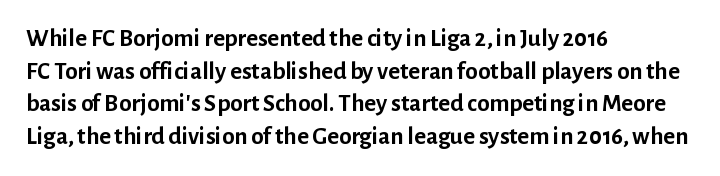
{"italic": "no", "bold": "yes", "underline": "no", "align": "left", "line_spacing": "normal", "line_spacing_ratio": 1.31, "letter_spacing": "normal", "letter_spacing_em": 0.0, "glyph_px": 25}
